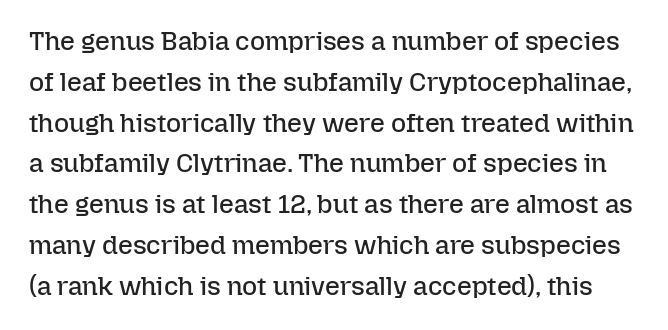
{"italic": "no", "bold": "no", "underline": "no", "line_spacing": "normal", "line_spacing_ratio": 1.57, "letter_spacing": "normal", "letter_spacing_em": 0.0, "glyph_px": 26}
